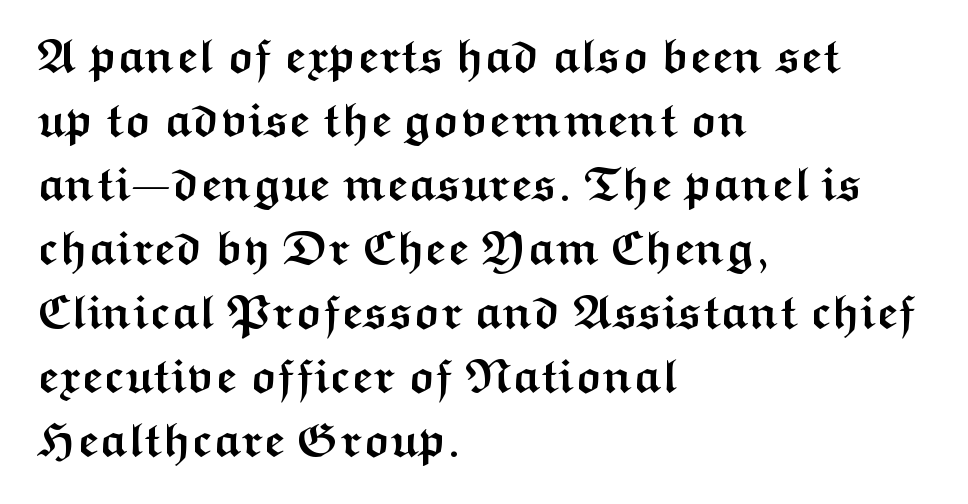
These lines sit exactly where default settings would place them. Note the varied advance widths — an 'i' is clearly narrower than an 'm'. The characters display no serif detailing; their extremities are plain. Notice how the stems are strictly vertical — no italics here.
